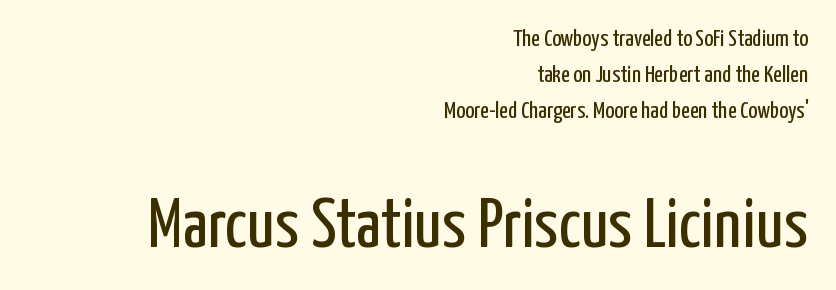
The image shows 71 px regular-weight, condensed sans-serif type, upright; set right-aligned, normal line spacing (1.51x), normal letter spacing, not underlined; the second (bottom) block is 2.96x larger; low stroke contrast and a medium x-height.
